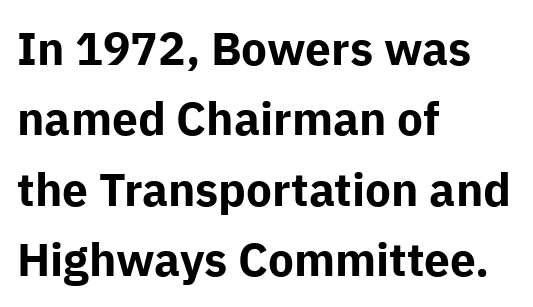
The image shows 46 px bold sans-serif type, upright; set left-aligned, normal line spacing (1.53x), normal letter spacing, not underlined; low stroke contrast and a medium x-height.
